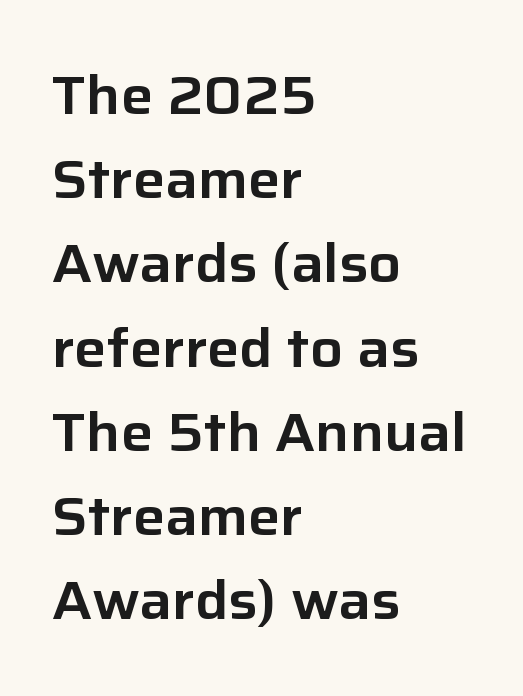
The image shows 54 px sans-serif type, upright; set left-aligned, normal line spacing (1.56x), normal letter spacing, not underlined; low stroke contrast and a medium x-height.
